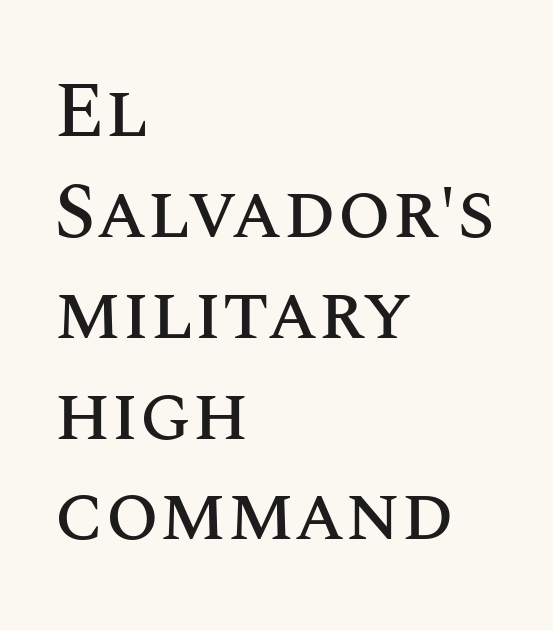
The image shows 77 px text type, upright; set left-aligned, normal line spacing (1.31x), normal letter spacing, not underlined; medium stroke contrast and a large x-height.
